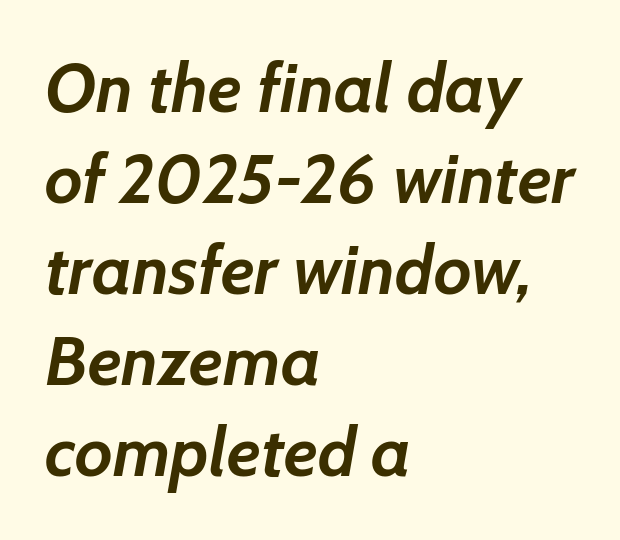
The image shows 69 px semibold type, italic (leaning right); set left-aligned, normal line spacing (1.32x), normal letter spacing, not underlined; low stroke contrast and a medium x-height.
